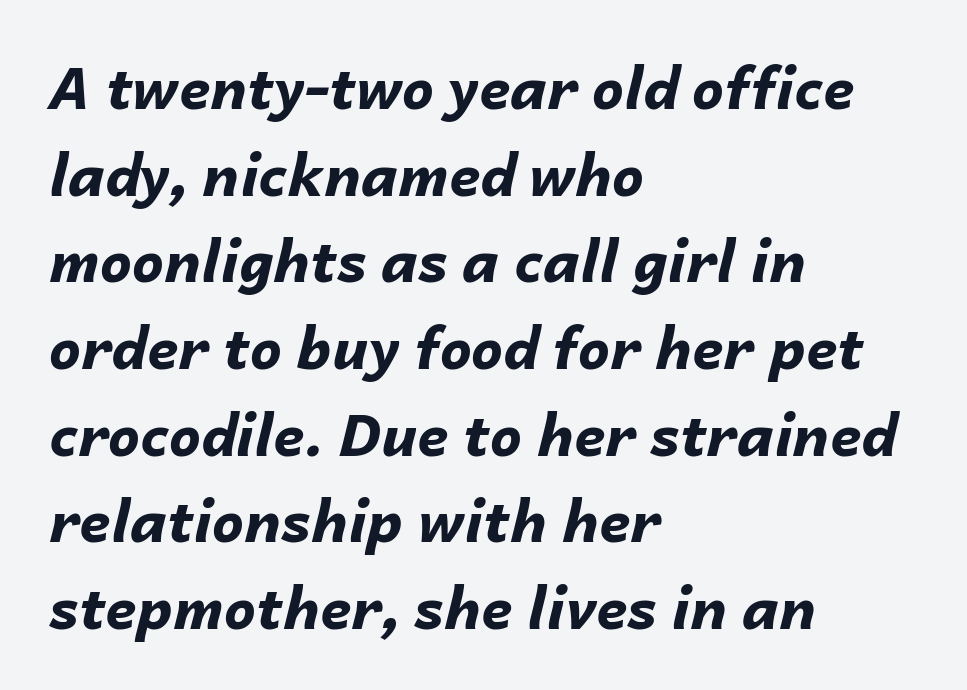
The image shows 57 px bold type, italic (leaning right); set left-aligned, normal line spacing (1.52x), normal letter spacing, not underlined; low stroke contrast and a medium x-height.
